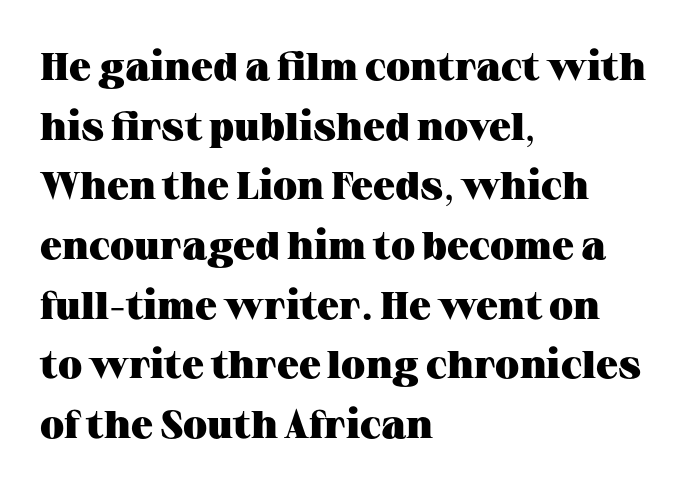
{"serif": "yes", "italic": "no", "bold": "yes", "weight": "heavy", "width": "wide", "stroke_contrast": "medium", "x_height": "medium", "monospaced": "no", "underline": "no", "align": "left", "line_spacing": "normal", "line_spacing_ratio": 1.53, "letter_spacing": "normal", "letter_spacing_em": 0.0, "glyph_px": 39}
